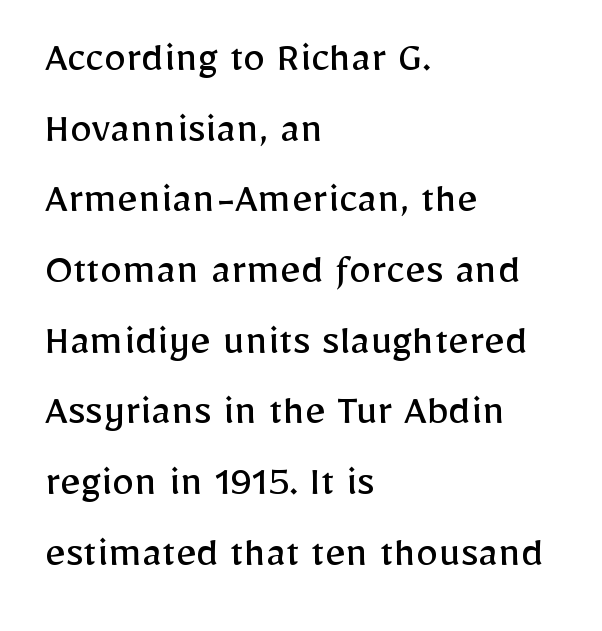
{"serif": "no", "italic": "no", "bold": "no", "weight": "regular", "width": "normal", "stroke_contrast": "low", "x_height": "medium", "monospaced": "no", "underline": "no", "align": "left", "line_spacing": "normal", "line_spacing_ratio": 1.57, "letter_spacing": "normal", "letter_spacing_em": 0.0, "glyph_px": 45}
